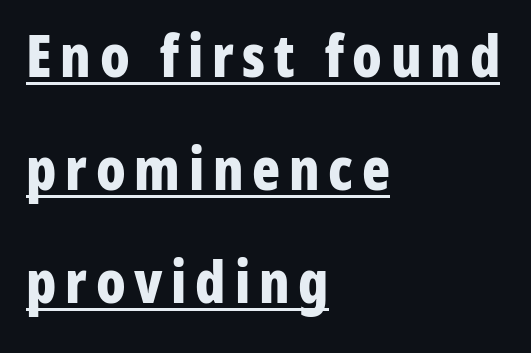
Successive baselines arrive slowly, with a big drop between each. Is the type bold? Yes — the strokes are clearly thick and heavy. Regarding serifs, this sample does without them. The typesetter has applied underlining to the passage shown. Proportional: the letters do not fall into vertical columns.
